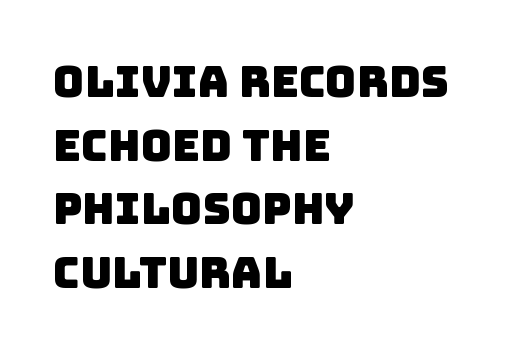
The image shows 43 px sans-serif type; set left-aligned, normal line spacing (1.48x), normal letter spacing, not underlined; low stroke contrast and a large x-height.
